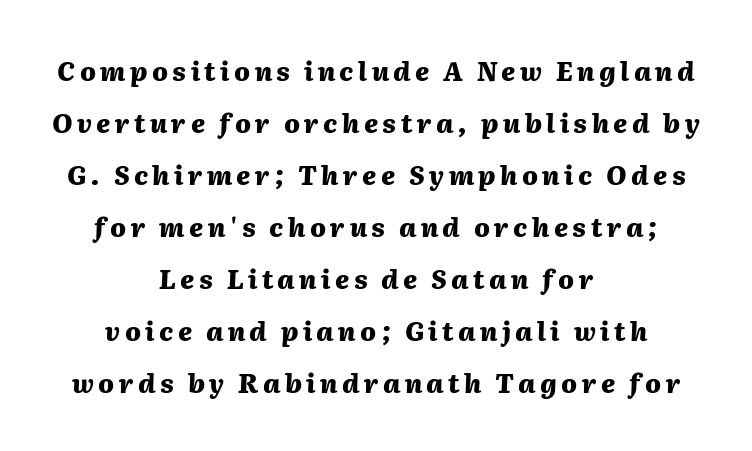
Heft: maximum for text — a bold. Words float on clear page, feet unadorned. Each new line begins a long way beneath the previous one. A typesetter would mark this as italic. The rendering positions every line midway between the sides.
